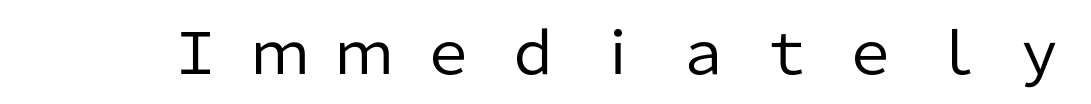
Stem width sits at or under what a default text font uses. These lines are rendered in a variable-pitch font. What kind of face is this? One without serifs — a sans. Between one letter and the next there's a generous, obvious gap.
